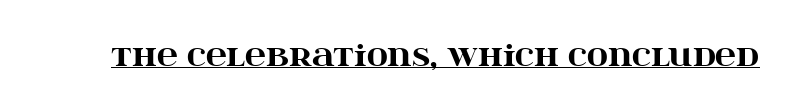
Q: Is the text bold? A: Yes.
Q: Is the text italic (slanted)? A: No, it is upright.
Q: Is the typeface a serif or a sans-serif typeface? A: Serif.
Q: Is the text underlined? A: Yes.
Q: Is the spacing between letters normal or unusually wide? A: Normal.
Q: Width (condensed, normal, or wide)? A: Wide.
Q: Stroke contrast? A: High.
Q: x-height? A: Large.
Q: Monospaced? A: No.
